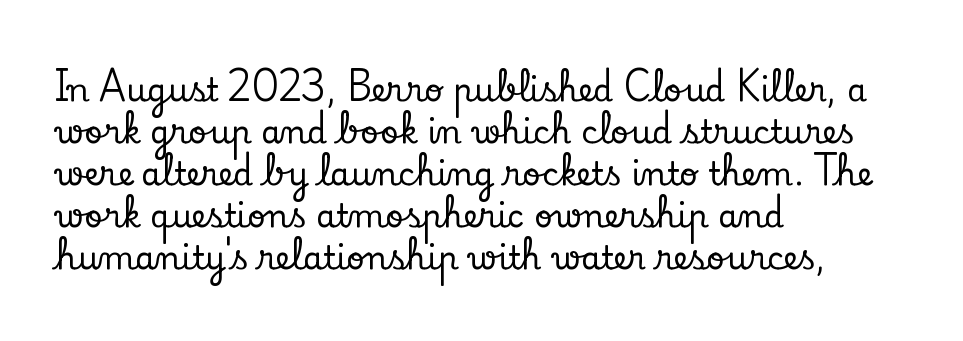
Q: Is the text italic (slanted)? A: No, it is upright.
Q: Is the text underlined? A: No.
Q: How is the paragraph aligned? A: Left-aligned.
Q: Is the spacing between letters normal or unusually wide? A: Normal.
Q: Is the spacing between lines tight, normal or loose? A: Normal.
Q: Width (condensed, normal, or wide)? A: Normal.
Q: Stroke contrast? A: Low.
Q: x-height? A: Small.
Q: Monospaced? A: No.
